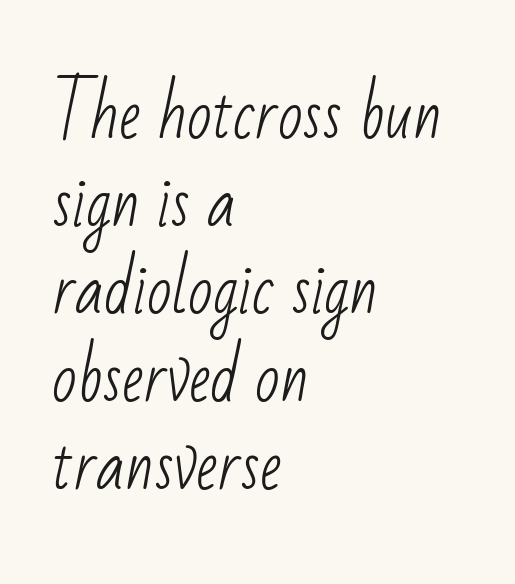
The image shows 65 px light, condensed sans-serif type; set left-aligned, normal line spacing (1.35x), normal letter spacing, not underlined; low stroke contrast and a small x-height.
